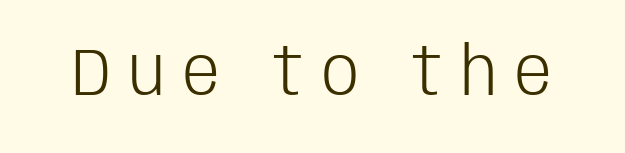
{"serif": "no", "italic": "no", "bold": "no", "weight": "light", "width": "condensed", "stroke_contrast": "low", "x_height": "large", "monospaced": "no", "underline": "no", "letter_spacing": "wide", "letter_spacing_em": 0.28, "glyph_px": 66}
